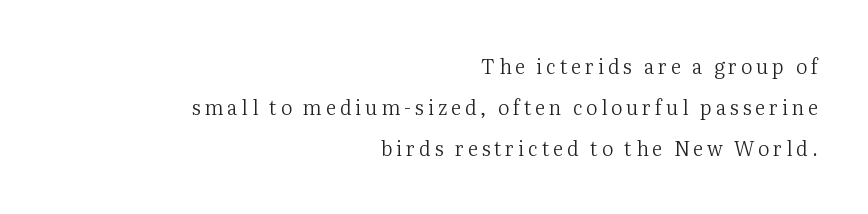
{"italic": "no", "bold": "no", "underline": "no", "align": "right", "line_spacing": "loose", "line_spacing_ratio": 2.06, "glyph_px": 20}
